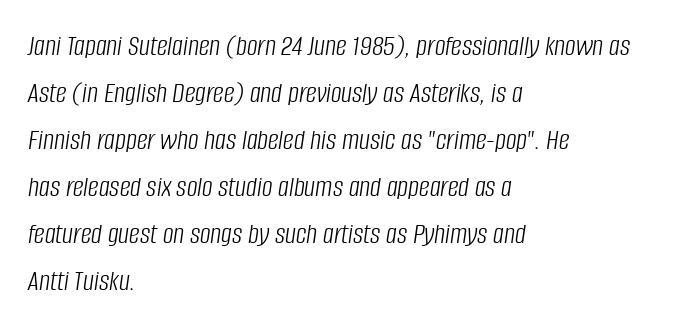
Q: Is the text bold? A: No.
Q: Is the text italic (slanted)? A: Yes, it leans right by about 8 degrees.
Q: Is the text underlined? A: No.
Q: How is the paragraph aligned? A: Left-aligned.
Q: Is the spacing between letters normal or unusually wide? A: Normal.
Q: Is the spacing between lines tight, normal or loose? A: Normal.
Q: Width (condensed, normal, or wide)? A: Condensed.
Q: Stroke contrast? A: Low.
Q: x-height? A: Large.
Q: Monospaced? A: No.
